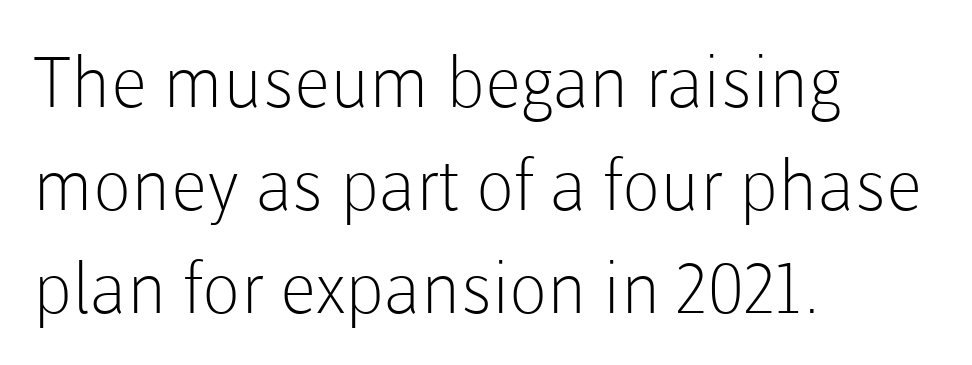
Q: Is the text bold? A: No.
Q: Is the text italic (slanted)? A: No, it is upright.
Q: Is the typeface a serif or a sans-serif typeface? A: Sans-serif.
Q: Is the text underlined? A: No.
Q: How is the paragraph aligned? A: Left-aligned.
Q: Is the spacing between letters normal or unusually wide? A: Normal.
Q: Is the spacing between lines tight, normal or loose? A: Normal.
Q: Width (condensed, normal, or wide)? A: Normal.
Q: Stroke contrast? A: Low.
Q: x-height? A: Medium.
Q: Monospaced? A: No.
